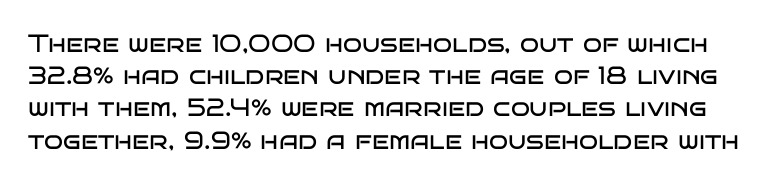
The image shows 25 px text type, upright; set normal line spacing (1.29x), normal letter spacing, not underlined.
